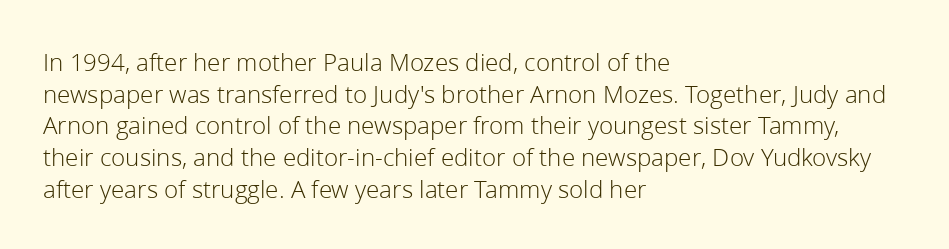
{"italic": "no", "bold": "no", "underline": "no", "align": "left", "line_spacing_ratio": 1.22, "letter_spacing": "normal", "letter_spacing_em": 0.0, "glyph_px": 26}
